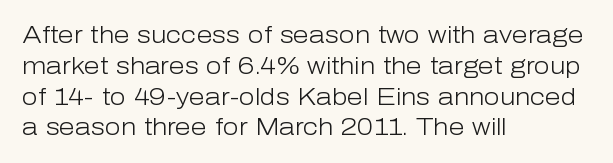
Q: Is the text bold? A: No.
Q: Is the text italic (slanted)? A: No, it is upright.
Q: Is the text underlined? A: No.
Q: How is the paragraph aligned? A: Left-aligned.
Q: Is the spacing between letters normal or unusually wide? A: Normal.
Q: Is the spacing between lines tight, normal or loose? A: Normal.
